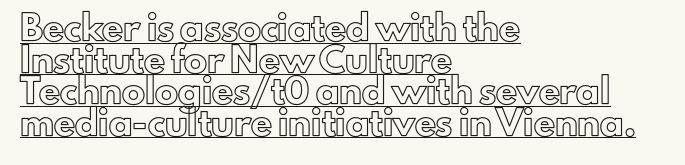
The vertical gap from one line to the next is medium. Notice how a bar underscores the lettering throughout. Tracking value appears to be zero — textbook default spacing. Line starts are locked; line ends wander.
